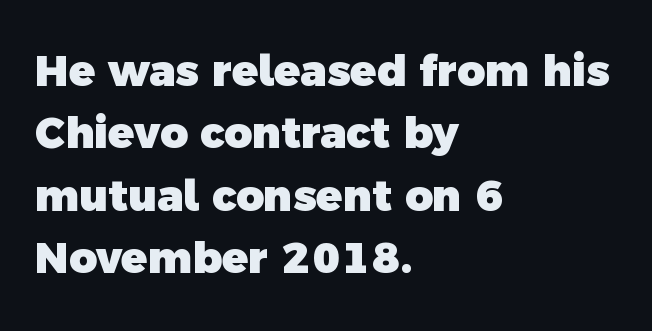
{"serif": "no", "bold": "yes", "weight": "heavy", "width": "normal", "x_height": "medium", "monospaced": "no", "underline": "no", "align": "left", "line_spacing": "normal", "line_spacing_ratio": 1.45, "letter_spacing": "normal", "letter_spacing_em": 0.0, "glyph_px": 43}
